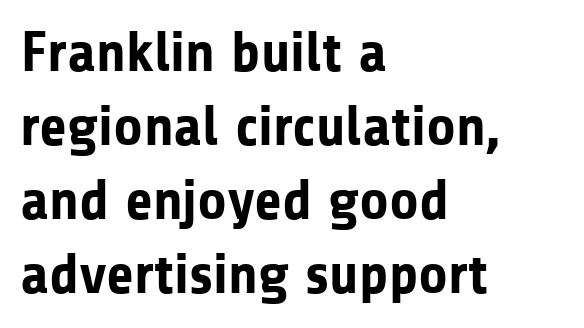
Q: Is the text bold? A: Yes.
Q: Is the text italic (slanted)? A: No, it is upright.
Q: Is the typeface a serif or a sans-serif typeface? A: Sans-serif.
Q: Is the text underlined? A: No.
Q: How is the paragraph aligned? A: Left-aligned.
Q: Is the spacing between letters normal or unusually wide? A: Normal.
Q: Is the spacing between lines tight, normal or loose? A: Normal.
Q: Width (condensed, normal, or wide)? A: Normal.
Q: Stroke contrast? A: Low.
Q: x-height? A: Medium.
Q: Monospaced? A: No.
